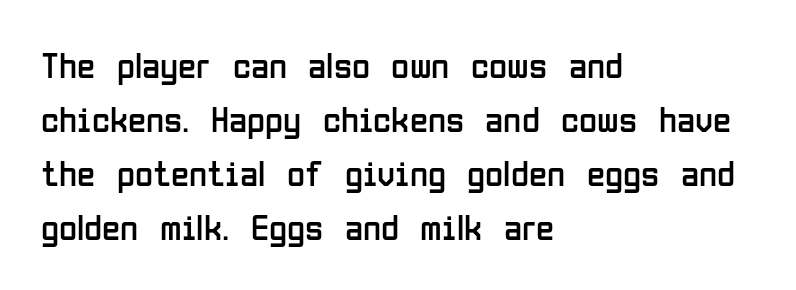
Q: Is the text bold? A: No.
Q: Is the text italic (slanted)? A: No, it is upright.
Q: Is the typeface a serif or a sans-serif typeface? A: Sans-serif.
Q: Is the text underlined? A: No.
Q: How is the paragraph aligned? A: Left-aligned.
Q: Is the spacing between letters normal or unusually wide? A: Normal.
Q: Is the spacing between lines tight, normal or loose? A: Normal.
Q: Width (condensed, normal, or wide)? A: Condensed.
Q: Stroke contrast? A: Low.
Q: x-height? A: Medium.
Q: Monospaced? A: No.
